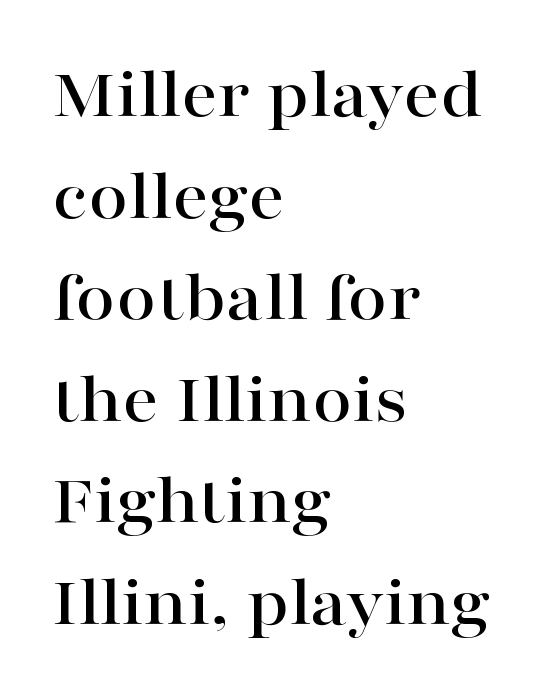
Q: Is the text italic (slanted)? A: No, it is upright.
Q: Is the typeface a serif or a sans-serif typeface? A: Serif.
Q: Is the text underlined? A: No.
Q: How is the paragraph aligned? A: Left-aligned.
Q: Is the spacing between letters normal or unusually wide? A: Normal.
Q: Is the spacing between lines tight, normal or loose? A: Normal.
Q: Width (condensed, normal, or wide)? A: Wide.
Q: Stroke contrast? A: High.
Q: x-height? A: Medium.
Q: Monospaced? A: No.
